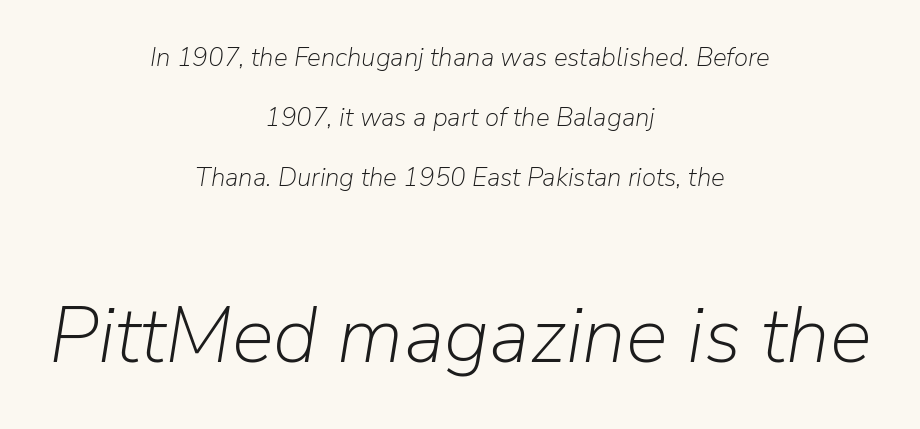
Students, note that the glyphs here touch the page at normal intervals. There's an unmistakable incline to the writing here. Vertically, the passage feels expansive, rows floating well apart. Do the characters align in a grid? No, the font is proportional.
